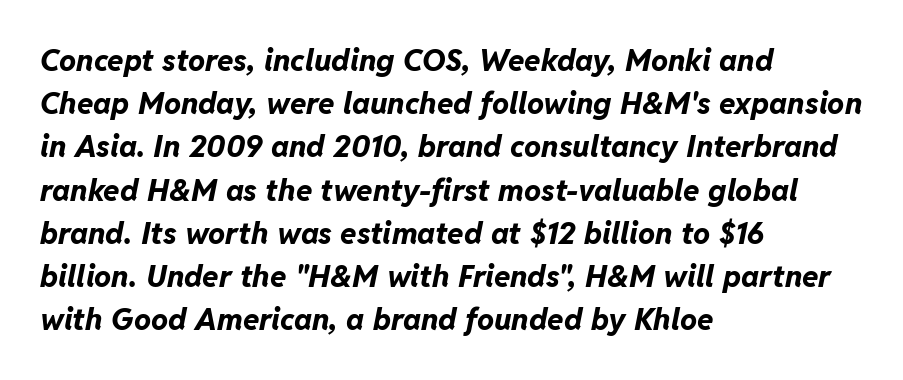
The image shows 30 px bold type, italic (leaning right); set left-aligned, normal line spacing (1.44x), normal letter spacing, not underlined; low stroke contrast and a medium x-height.
